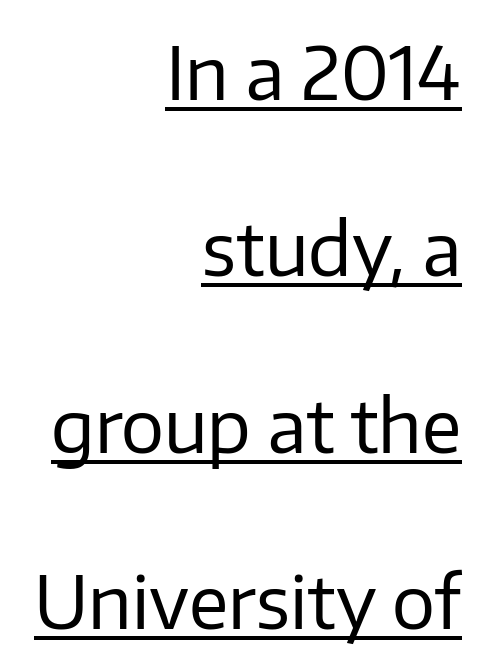
{"serif": "no", "italic": "no", "bold": "no", "weight": "regular", "width": "normal", "stroke_contrast": "low", "x_height": "medium", "monospaced": "no", "underline": "yes", "align": "right", "line_spacing": "loose", "line_spacing_ratio": 2.45, "letter_spacing": "normal", "letter_spacing_em": 0.0, "glyph_px": 72}
